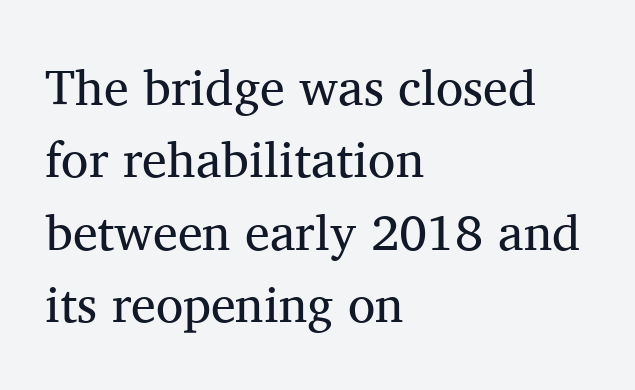
{"serif": "yes", "italic": "no", "bold": "no", "weight": "regular", "width": "normal", "stroke_contrast": "medium", "x_height": "medium", "monospaced": "no", "underline": "no", "align": "left", "line_spacing": "normal", "line_spacing_ratio": 1.45, "letter_spacing": "normal", "letter_spacing_em": 0.0, "glyph_px": 50}
